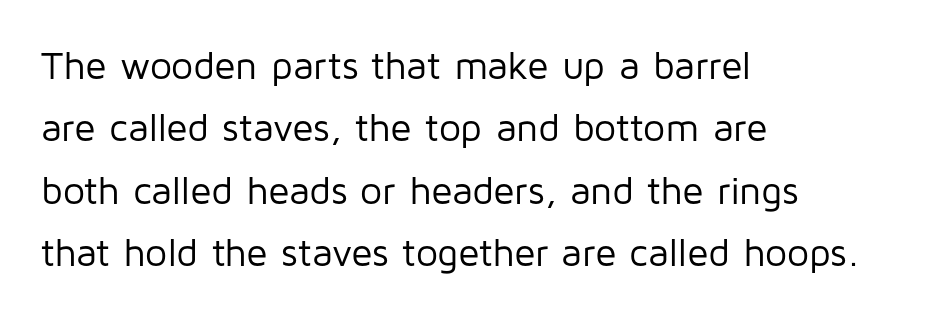
{"serif": "no", "italic": "no", "bold": "no", "weight": "regular", "width": "normal", "stroke_contrast": "low", "x_height": "medium", "monospaced": "no", "underline": "no", "align": "left", "line_spacing": "normal", "line_spacing_ratio": 1.6, "letter_spacing": "normal", "letter_spacing_em": 0.0, "glyph_px": 39}
